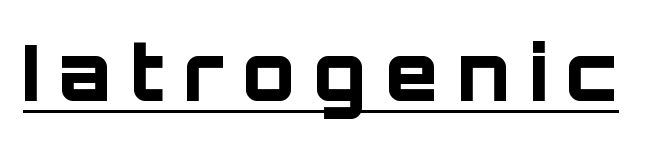
{"serif": "no", "italic": "no", "bold": "yes", "weight": "bold", "width": "normal", "stroke_contrast": "low", "x_height": "large", "monospaced": "no", "underline": "yes", "letter_spacing": "wide", "letter_spacing_em": 0.24, "glyph_px": 77}
